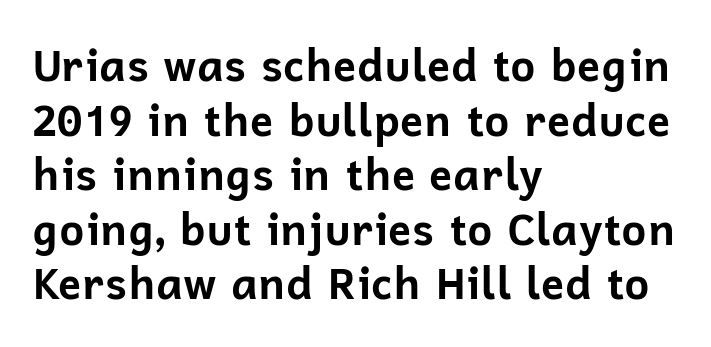
Look at the bottom of the vertical strokes: they stop flat, with no serifs. Alignment: flush left. Horizontal bands of white between lines are of average thickness. Think of a printed novel: that variable character pitch is what you see here.
